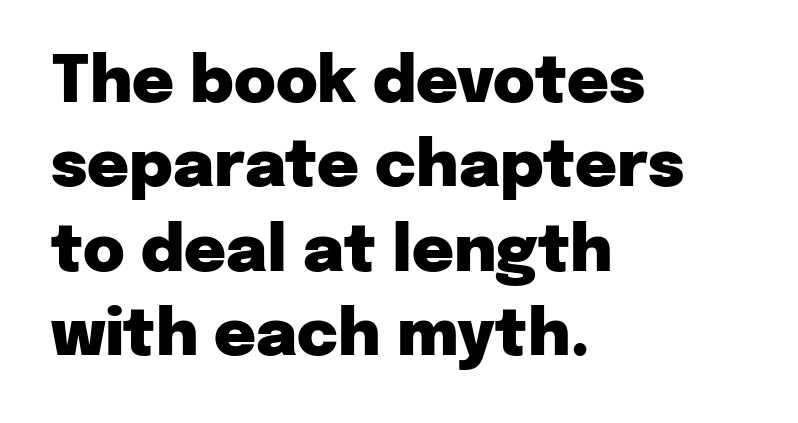
Default kerning and tracking; the words read as compact shapes. Is there any slant? The stems are plumb. To sum up the face: it is a sans, with no serifs. Lines of text with bare space underneath. The paragraph shown leans on its left margin. The characters look thick and weighty, a clear bold.
